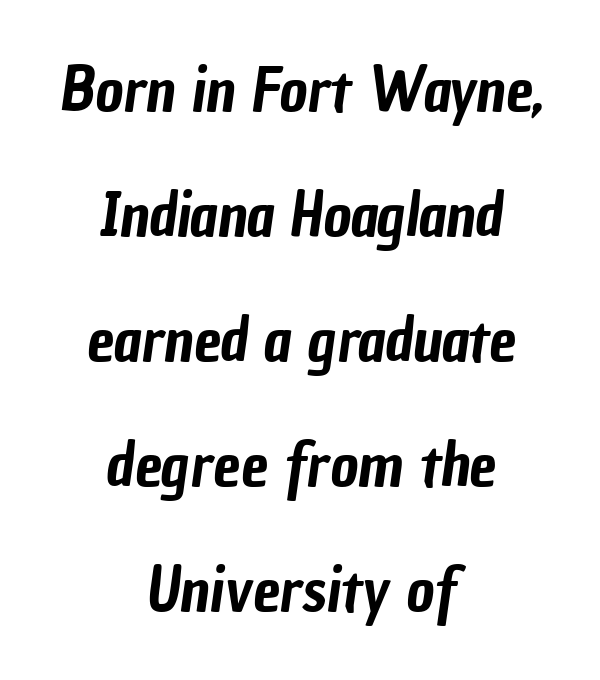
This sample is center-justified, so both line endings float freely. What stands out about the letter spacing? Nothing — it is the standard amount. These lines stand farther apart than default settings would place them. Nothing sits at the stroke ends, so this counts as sans-serif.
